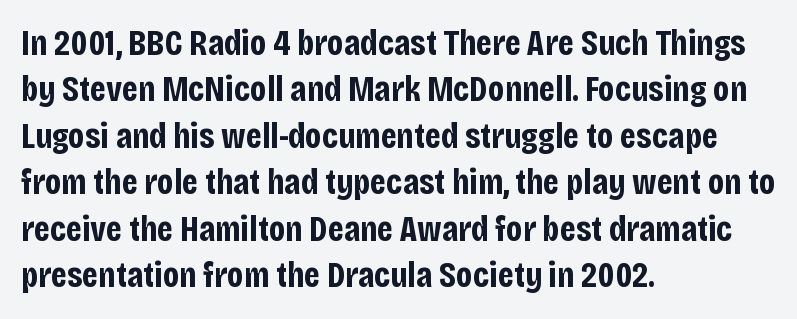
{"serif": "no", "italic": "no", "bold": "yes", "weight": "bold", "width": "condensed", "stroke_contrast": "low", "x_height": "large", "monospaced": "no", "underline": "no", "align": "left", "line_spacing": "normal", "line_spacing_ratio": 1.29, "letter_spacing": "normal", "letter_spacing_em": 0.0, "glyph_px": 36}
